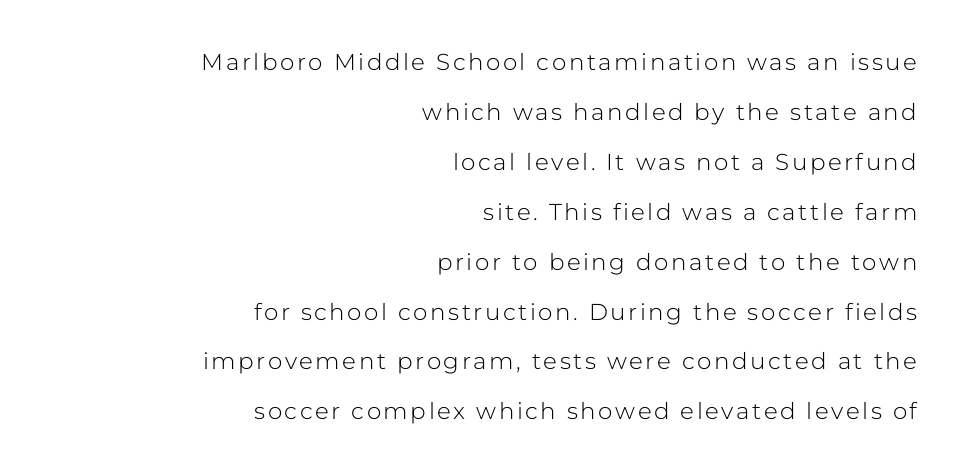
The image shows 23 px text type, upright; set right-aligned, loose line spacing (2.17x), not underlined.
